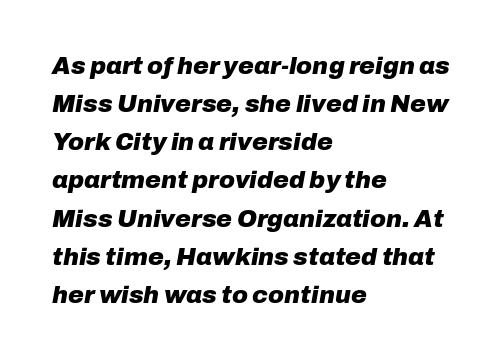
The image shows 24 px bold type, italic (leaning right); set left-aligned, normal line spacing (1.59x), normal letter spacing, not underlined.
